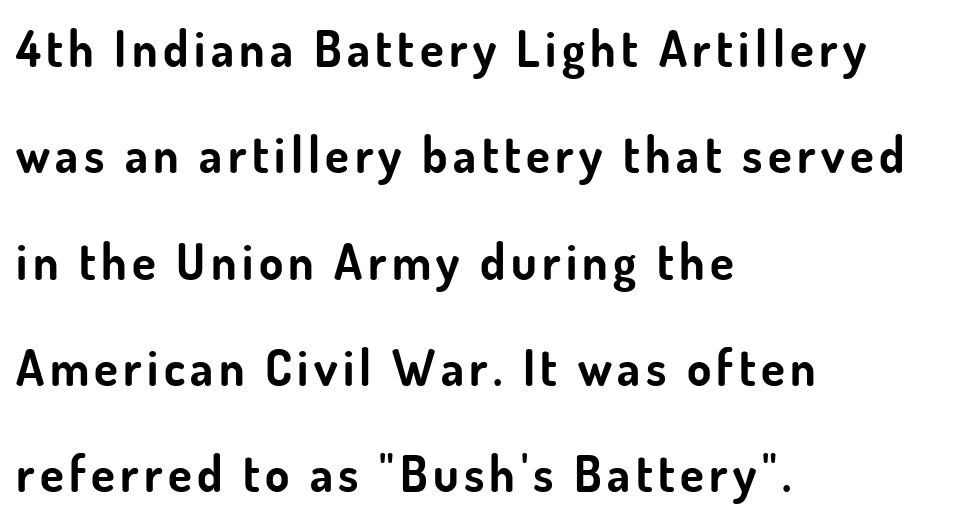
The image shows 49 px bold sans-serif type, upright; set left-aligned, loose line spacing (2.17x), not underlined; low stroke contrast and a small x-height.
